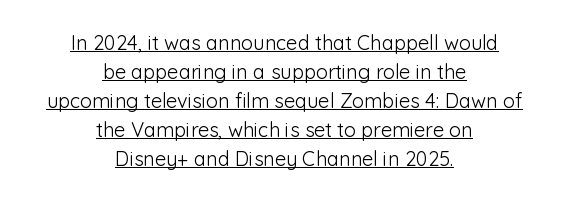
Q: Is the text bold? A: No.
Q: Is the text italic (slanted)? A: No, it is upright.
Q: Is the text underlined? A: Yes.
Q: How is the paragraph aligned? A: Centered.
Q: Is the spacing between letters normal or unusually wide? A: Normal.
Q: Is the spacing between lines tight, normal or loose? A: Normal.
